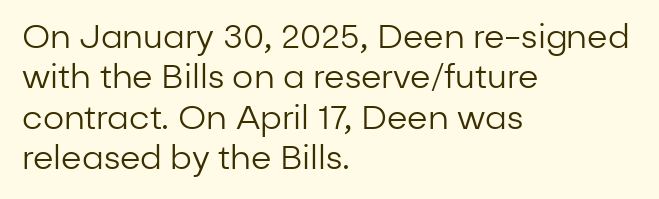
The image shows 33 px regular-weight sans-serif type, upright; set left-aligned, line spacing 1.22x, normal letter spacing, not underlined; low stroke contrast and a medium x-height.
